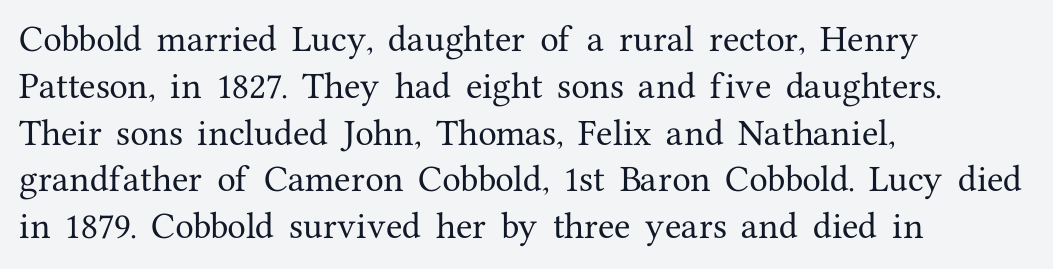
Q: Is the text italic (slanted)? A: No, it is upright.
Q: Is the typeface a serif or a sans-serif typeface? A: Serif.
Q: Is the text underlined? A: No.
Q: How is the paragraph aligned? A: Left-aligned.
Q: Is the spacing between letters normal or unusually wide? A: Normal.
Q: Is the spacing between lines tight, normal or loose? A: Normal.
Q: Width (condensed, normal, or wide)? A: Normal.
Q: Stroke contrast? A: Medium.
Q: x-height? A: Medium.
Q: Monospaced? A: No.
